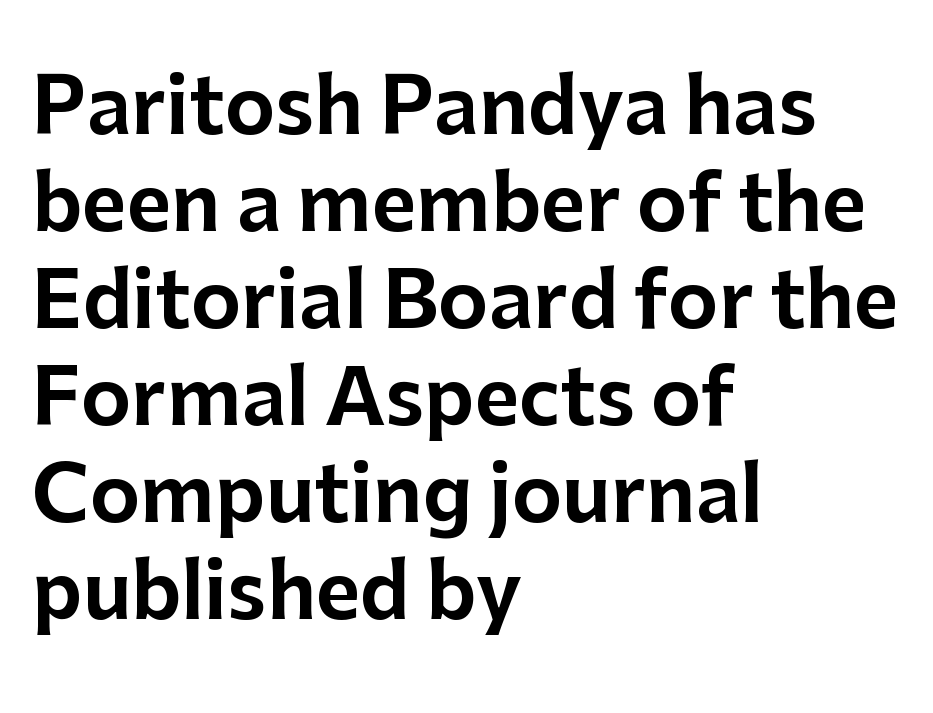
Glyph-to-glyph distance matches everyday printed text. What's the leading like? Ordinary, nothing unusual. Caption: multi-line text, flush left, ragged right. This rendering features lettering with no underline. The face used here is proportionally spaced, like ordinary book or web type. The type sits square on the baseline with zero lean.
